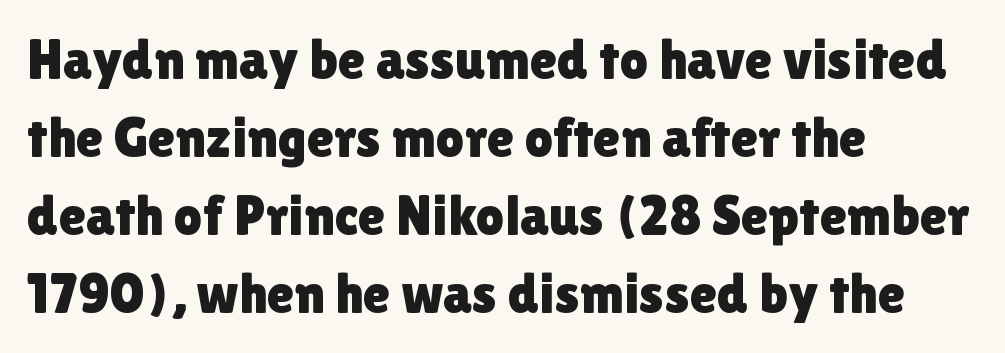
Honestly, the row spacing looks completely unremarkable. This sample uses a sans-serif face. Every stem runs plumb, perpendicular to the baseline. Looks like regular typesetting: each glyph gets only the width it needs. The space directly below the letters is spotless. The passage is arranged the way most books set body copy — flush left.
